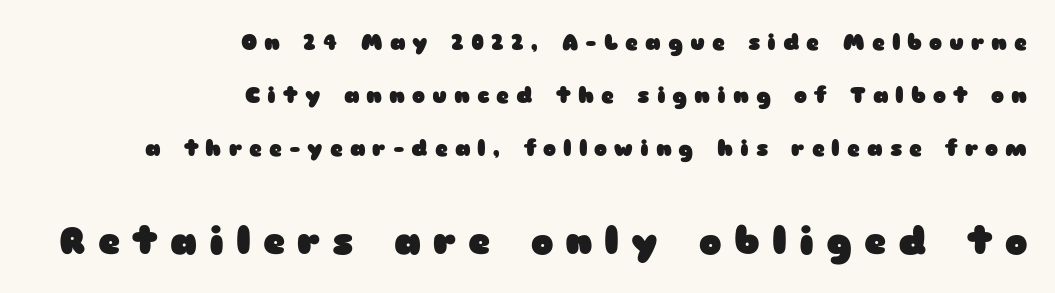
Q: Is the text bold? A: Yes.
Q: Is the text italic (slanted)? A: No, it is upright.
Q: Is the typeface a serif or a sans-serif typeface? A: Sans-serif.
Q: Is the text underlined? A: No.
Q: How is the paragraph aligned? A: Right-aligned.
Q: Is the spacing between letters normal or unusually wide? A: Unusually wide.
Q: Is the spacing between lines tight, normal or loose? A: Loose.
Q: Which block of text is set in a larger size, the first (top) or the second (bottom)? A: The second (bottom) one.
Q: Width (condensed, normal, or wide)? A: Wide.
Q: Stroke contrast? A: Low.
Q: x-height? A: Medium.
Q: Monospaced? A: No.
